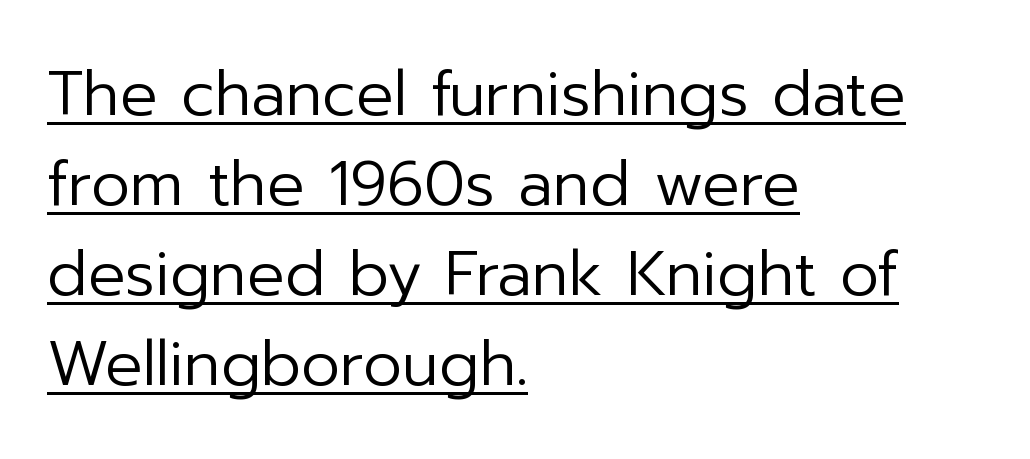
Evenly set lines give the paragraph a standard silhouette. The letters stand upright; this is a roman face. Each stroke keeps to a modest, everyday thickness or less. Letter spacing: default. The rag falls on the right side of this text block. The rendering uses natural spacing where letterforms have individual widths.
